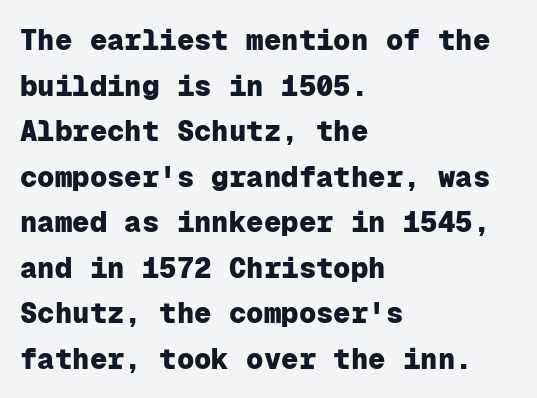
Q: Is the text bold? A: Yes.
Q: Is the text italic (slanted)? A: No, it is upright.
Q: Is the typeface a serif or a sans-serif typeface? A: Sans-serif.
Q: Is the text underlined? A: No.
Q: How is the paragraph aligned? A: Left-aligned.
Q: Is the spacing between letters normal or unusually wide? A: Normal.
Q: Is the spacing between lines tight, normal or loose? A: Normal.
Q: Width (condensed, normal, or wide)? A: Normal.
Q: Stroke contrast? A: Low.
Q: x-height? A: Medium.
Q: Monospaced? A: Yes.
